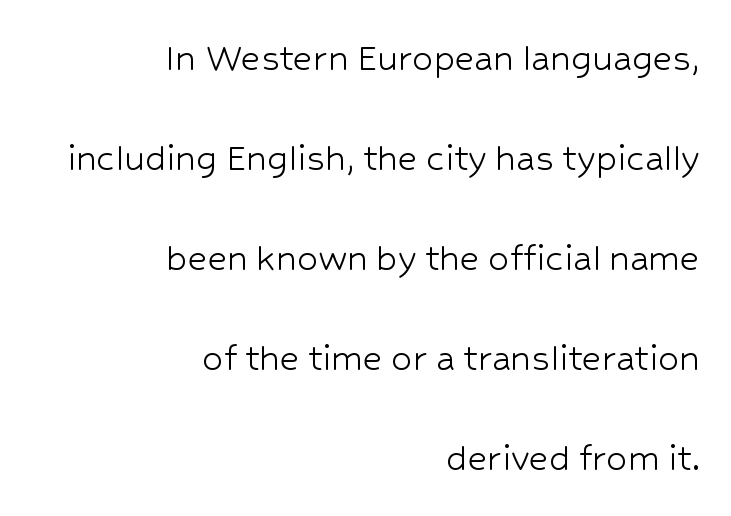
The image shows 42 px light sans-serif type, upright; set right-aligned, loose line spacing (2.38x), normal letter spacing, not underlined; low stroke contrast and a medium x-height.
